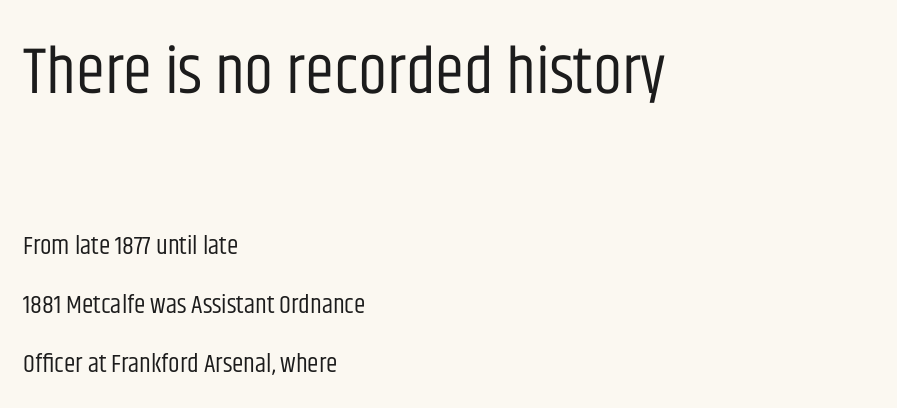
{"serif": "no", "italic": "no", "bold": "no", "weight": "regular", "width": "condensed", "stroke_contrast": "low", "x_height": "large", "monospaced": "no", "underline": "no", "align": "left", "line_spacing": "loose", "line_spacing_ratio": 2.27, "letter_spacing": "normal", "letter_spacing_em": 0.0, "larger_block": "first", "size_ratio": 2.54, "glyph_px": 66}
